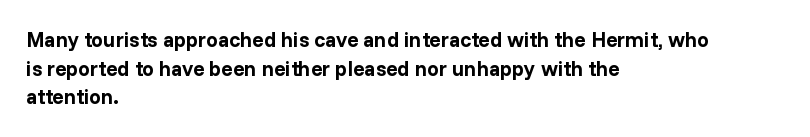
Notice how descenders clear the ascenders below comfortably — that's standard leading. Clear beneath every line of the passage. These lines are set flush left with a ragged right edge. The type sits square on the baseline with zero lean. Each word holds together tightly as a unit, with standard inter-letter gaps.
